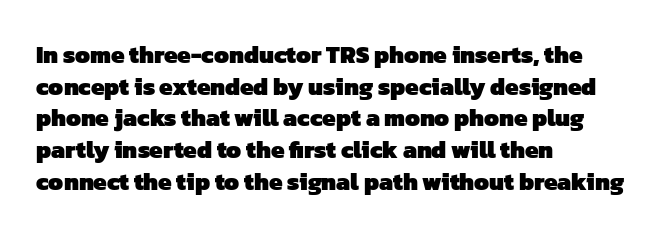
Q: Is the text bold? A: Yes.
Q: Is the text underlined? A: No.
Q: How is the paragraph aligned? A: Left-aligned.
Q: Is the spacing between letters normal or unusually wide? A: Normal.
Q: Is the spacing between lines tight, normal or loose? A: Normal.
